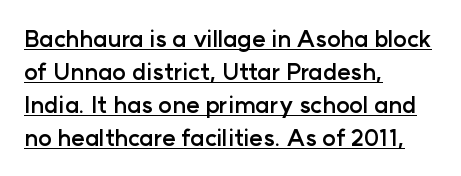
Q: Is the text bold? A: Yes.
Q: Is the text italic (slanted)? A: No, it is upright.
Q: Is the text underlined? A: Yes.
Q: How is the paragraph aligned? A: Left-aligned.
Q: Is the spacing between letters normal or unusually wide? A: Normal.
Q: Is the spacing between lines tight, normal or loose? A: Normal.
